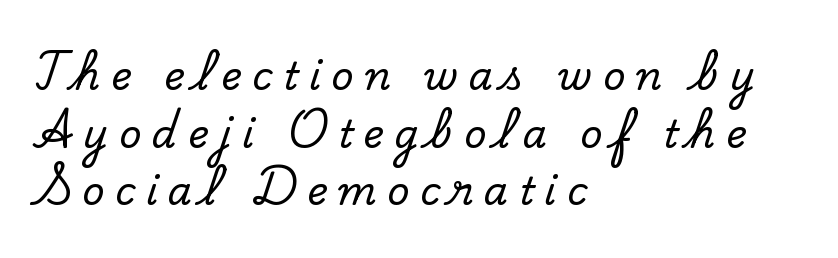
{"serif": "yes", "width": "normal", "stroke_contrast": "low", "x_height": "small", "monospaced": "no", "underline": "no", "align": "left", "line_spacing": "normal", "line_spacing_ratio": 1.48, "letter_spacing": "wide", "letter_spacing_em": 0.27, "glyph_px": 39}
